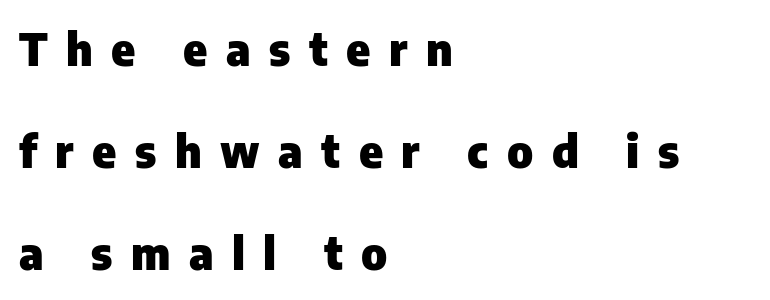
Q: Is the text bold? A: Yes.
Q: Is the text italic (slanted)? A: No, it is upright.
Q: Is the typeface a serif or a sans-serif typeface? A: Sans-serif.
Q: Is the text underlined? A: No.
Q: How is the paragraph aligned? A: Left-aligned.
Q: Is the spacing between letters normal or unusually wide? A: Unusually wide.
Q: Is the spacing between lines tight, normal or loose? A: Loose.
Q: Width (condensed, normal, or wide)? A: Normal.
Q: Stroke contrast? A: Low.
Q: x-height? A: Medium.
Q: Monospaced? A: No.
